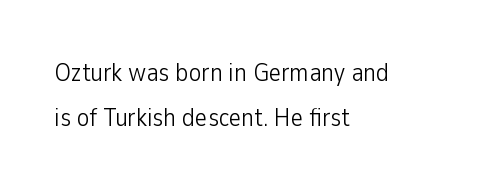
Just letters on the line, the space beneath them empty. Do the letters lean? They stand straight. Ink coverage per letter is moderate at most. Typeset ragged right — the left edge is the straight one.
